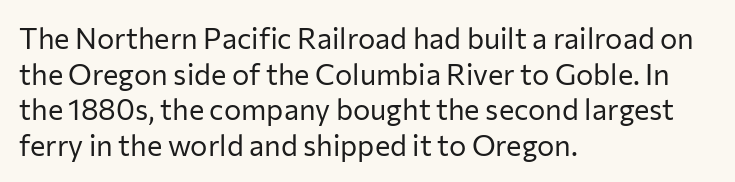
The image shows 29 px regular-weight sans-serif type, upright; set left-aligned, line spacing 1.23x, normal letter spacing, not underlined; low stroke contrast and a medium x-height.
